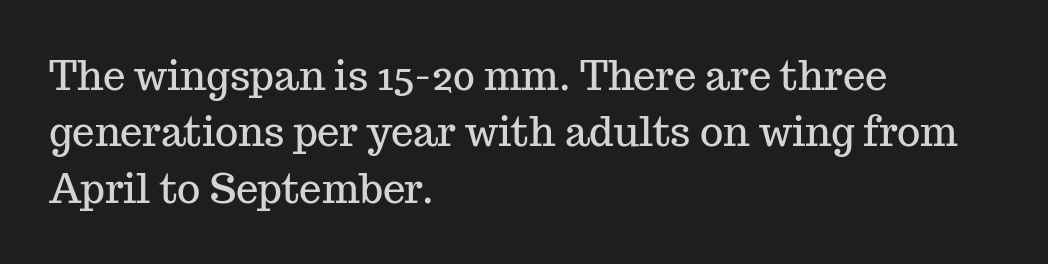
A typesetter would mark this as roman, not italic. The passage shown is typed in a proportional face where columns would drift. These lines stack with their left ends in a neat column. Each letter's strokes conclude with small projecting serifs. Vertically, the passage feels balanced, rows spaced as you'd expect. There is no visible air inserted between adjacent glyphs.
